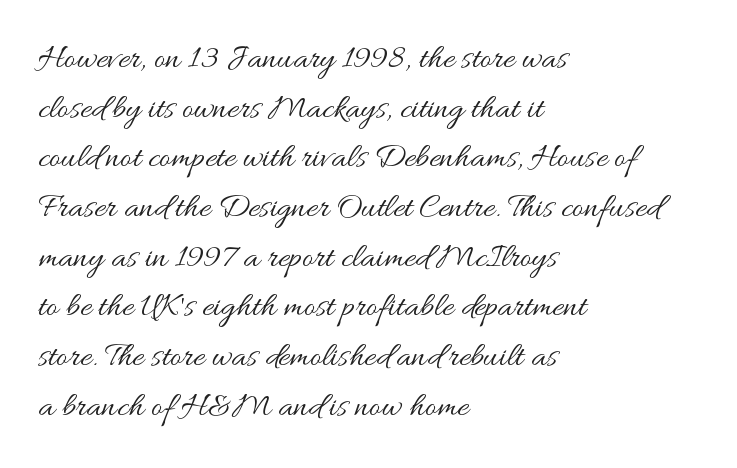
Q: Is the text bold? A: No.
Q: Is the text italic (slanted)? A: Yes.
Q: Is the text underlined? A: No.
Q: How is the paragraph aligned? A: Left-aligned.
Q: Is the spacing between letters normal or unusually wide? A: Normal.
Q: Is the spacing between lines tight, normal or loose? A: Normal.
Q: Width (condensed, normal, or wide)? A: Wide.
Q: Stroke contrast? A: Medium.
Q: x-height? A: Small.
Q: Monospaced? A: No.
